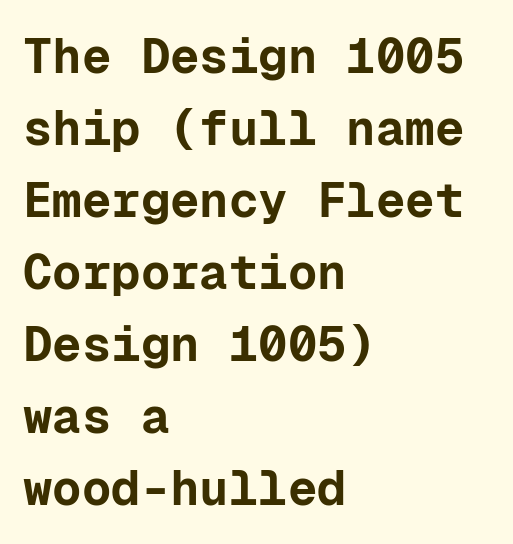
The vertical gap from one line to the next is medium. Here the glyphs are tracked normally, forming tight word shapes. Only glyphs here, with clear space below each row. Thick stems and heavy bowls — unmistakably bold.
